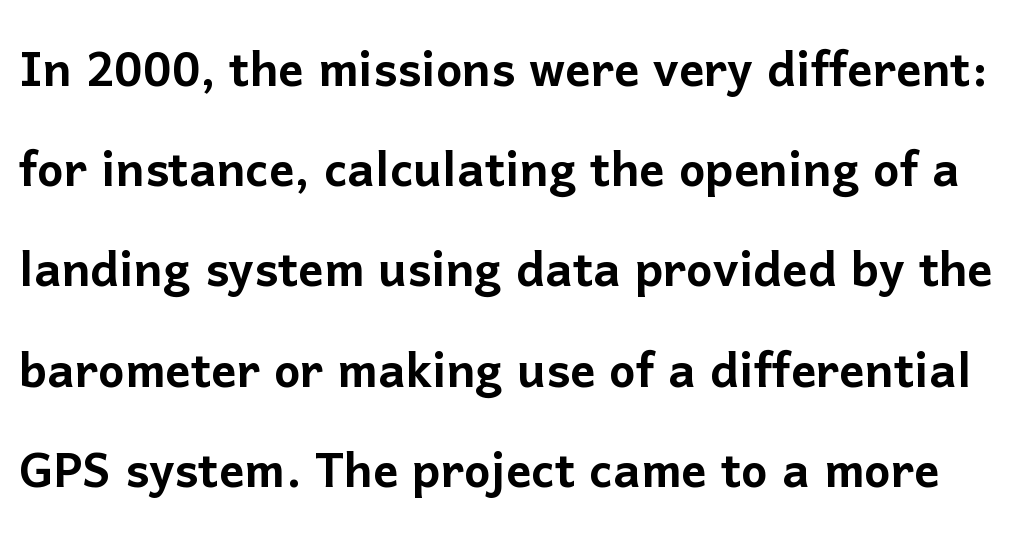
{"serif": "no", "italic": "no", "width": "normal", "stroke_contrast": "low", "x_height": "medium", "monospaced": "no", "underline": "no", "line_spacing": "normal", "line_spacing_ratio": 1.59, "letter_spacing": "normal", "letter_spacing_em": 0.0, "glyph_px": 63}
